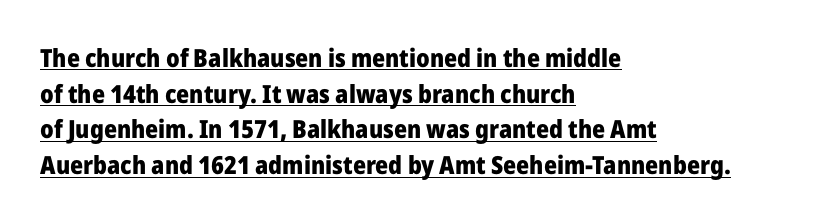
The image shows 25 px bold type, upright; set left-aligned, normal line spacing (1.43x), normal letter spacing, underlined.
